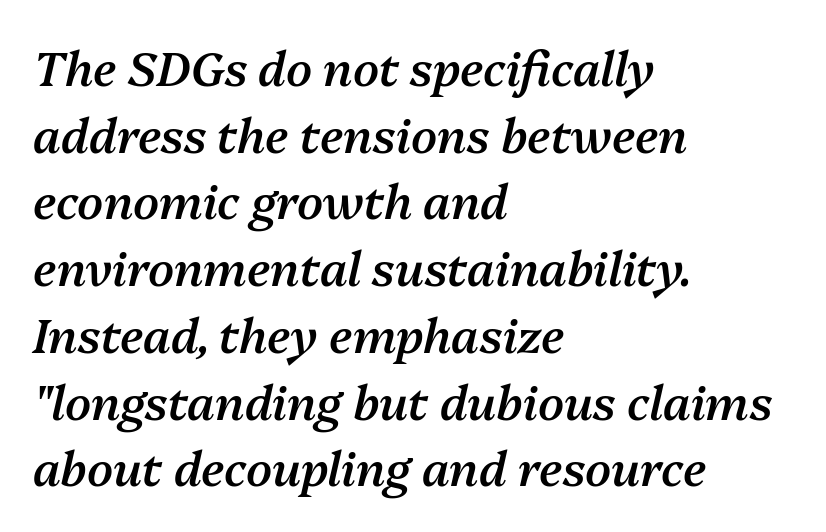
{"italic": "yes", "lean": "right", "slant_degrees": 13, "bold": "semi", "weight": "semibold", "width": "normal", "stroke_contrast": "medium", "x_height": "medium", "monospaced": "no", "underline": "no", "align": "left", "line_spacing": "normal", "line_spacing_ratio": 1.42, "letter_spacing": "normal", "letter_spacing_em": 0.0, "glyph_px": 47}
